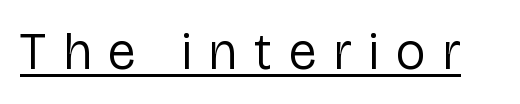
You could not count columns in this text — the font is proportionally spaced. Glance below the letters and you will spot a drawn line. Vertical stems look standard width or narrower in stroke. Serif or sans? Sans — the stroke terminals are bare.
